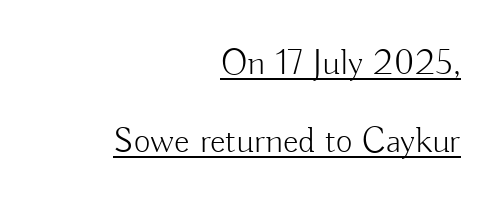
Students, note that the glyphs here touch the page at normal intervals. No chunkiness to these letters — they're not bold. The rendered words wear a rule along their underside. A typesetter would call this leading open, well beyond the default. Compared with a flush-left layout, this one pins lines to the opposite, right side.
